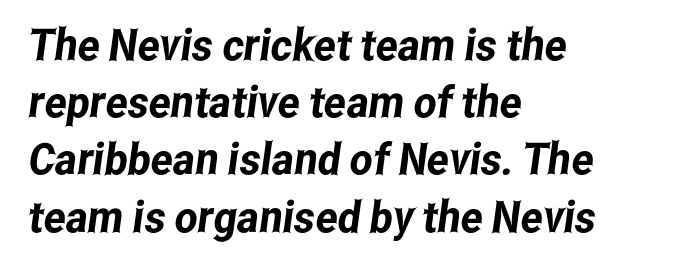
The passage is arranged the way most books set body copy — flush left. The space between consecutive lines is moderate. Anything drawn beneath the words? Only blank space. Standard letterfit; no display-style spreading of the glyphs. Nope, no serifs anywhere on these letters.
